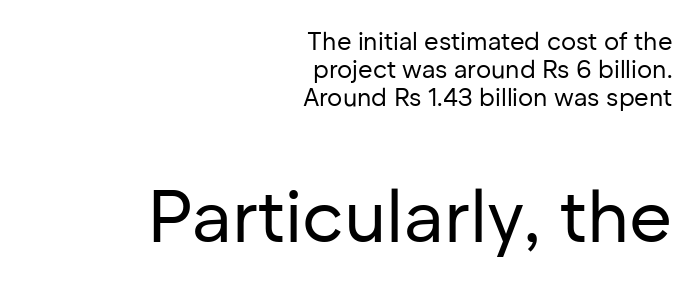
Q: Is the text bold? A: No.
Q: Is the text italic (slanted)? A: No, it is upright.
Q: Is the typeface a serif or a sans-serif typeface? A: Sans-serif.
Q: Is the text underlined? A: No.
Q: How is the paragraph aligned? A: Right-aligned.
Q: Is the spacing between letters normal or unusually wide? A: Normal.
Q: Is the spacing between lines tight, normal or loose? A: Tight.
Q: Which block of text is set in a larger size, the first (top) or the second (bottom)? A: The second (bottom) one.
Q: Width (condensed, normal, or wide)? A: Normal.
Q: Stroke contrast? A: Low.
Q: x-height? A: Medium.
Q: Monospaced? A: No.
